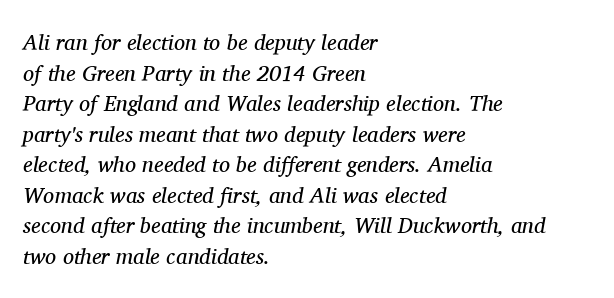
{"italic": "yes", "lean": "right", "slant_degrees": 11, "bold": "no", "underline": "no", "align": "left", "line_spacing": "normal", "line_spacing_ratio": 1.39, "letter_spacing": "normal", "letter_spacing_em": 0.0, "glyph_px": 22}
